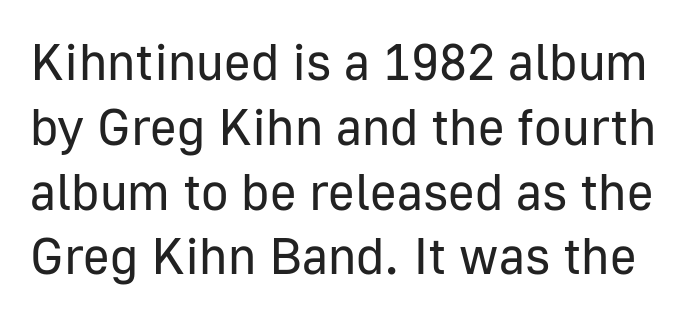
{"serif": "no", "italic": "no", "bold": "no", "weight": "regular", "width": "normal", "stroke_contrast": "low", "x_height": "medium", "monospaced": "no", "underline": "no", "line_spacing": "normal", "line_spacing_ratio": 1.27, "letter_spacing": "normal", "letter_spacing_em": 0.0, "glyph_px": 51}
